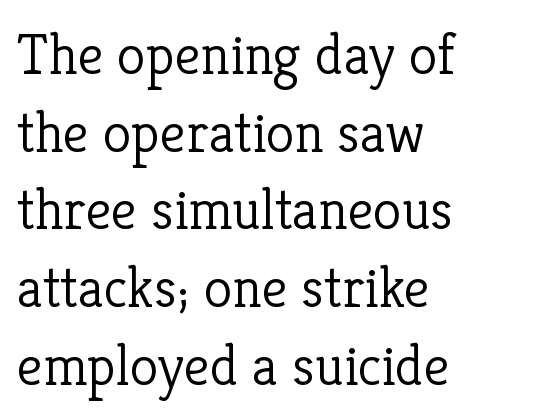
Q: Is the text bold? A: No.
Q: Is the text italic (slanted)? A: No, it is upright.
Q: Is the typeface a serif or a sans-serif typeface? A: Serif.
Q: Is the text underlined? A: No.
Q: How is the paragraph aligned? A: Left-aligned.
Q: Is the spacing between letters normal or unusually wide? A: Normal.
Q: Is the spacing between lines tight, normal or loose? A: Normal.
Q: Width (condensed, normal, or wide)? A: Normal.
Q: Stroke contrast? A: Low.
Q: x-height? A: Medium.
Q: Monospaced? A: No.
